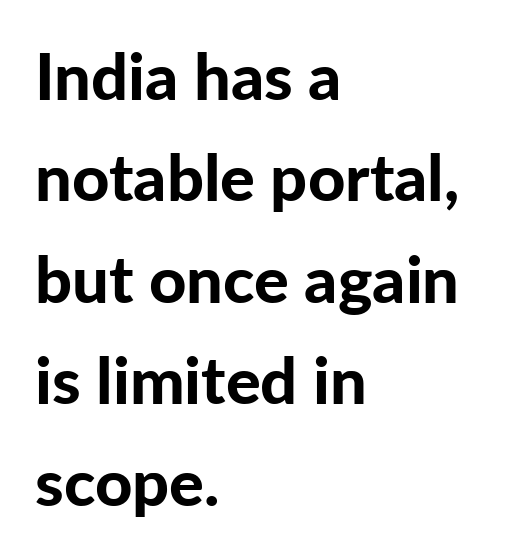
The image shows 65 px bold sans-serif type, upright; set left-aligned, normal line spacing (1.56x), normal letter spacing, not underlined; low stroke contrast and a medium x-height.
